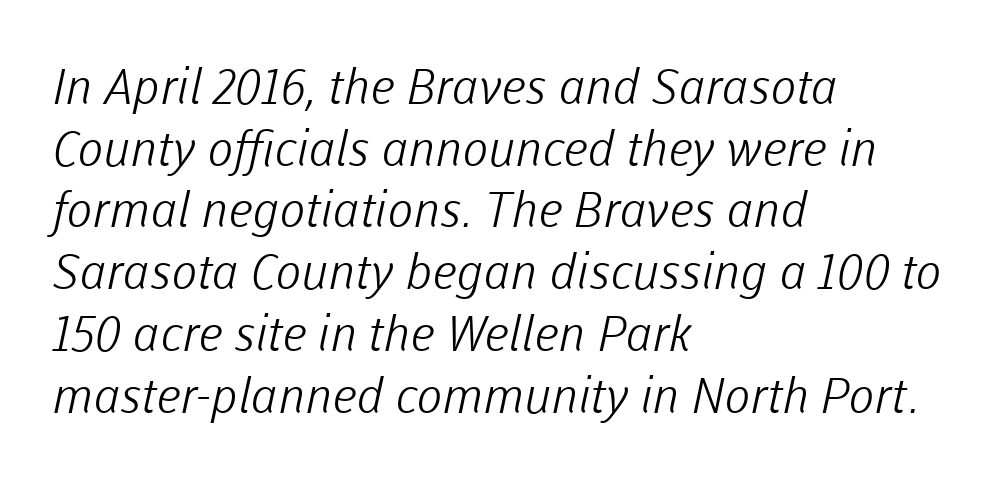
The baseline area is clear. A typesetter would call this proportional, since set widths differ per character. The rendering uses a moderate line-height, typical for paragraphs. Serif or sans? Sans — the stroke terminals are bare. Counters stay open thanks to moderate or lighter strokes. Layout note: lines flush left.
